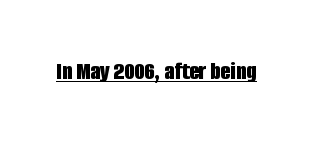
No extra tracking has been applied to these lines. Glance below the letters and you will spot a drawn line. Quick note: not italic, upright. The letters are bold, with thick, heavy strokes.
